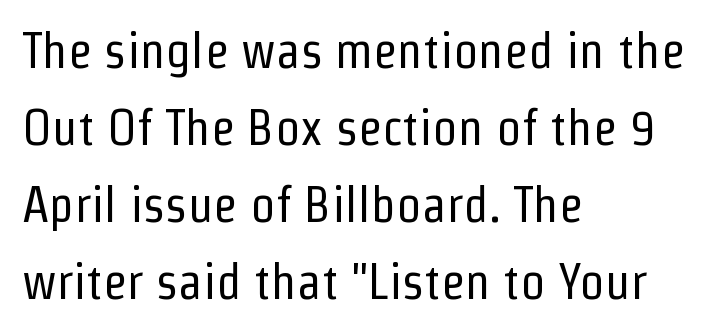
{"serif": "no", "italic": "no", "bold": "no", "weight": "regular", "width": "condensed", "stroke_contrast": "low", "x_height": "medium", "monospaced": "no", "underline": "no", "align": "left", "line_spacing": "normal", "line_spacing_ratio": 1.54, "letter_spacing": "normal", "letter_spacing_em": 0.0, "glyph_px": 50}
